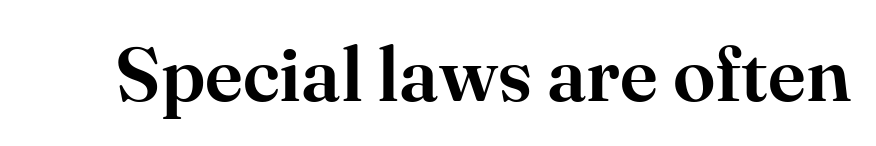
Q: Is the text italic (slanted)? A: No, it is upright.
Q: Is the typeface a serif or a sans-serif typeface? A: Serif.
Q: Is the text underlined? A: No.
Q: Is the spacing between letters normal or unusually wide? A: Normal.
Q: Width (condensed, normal, or wide)? A: Normal.
Q: Stroke contrast? A: High.
Q: x-height? A: Small.
Q: Monospaced? A: No.
